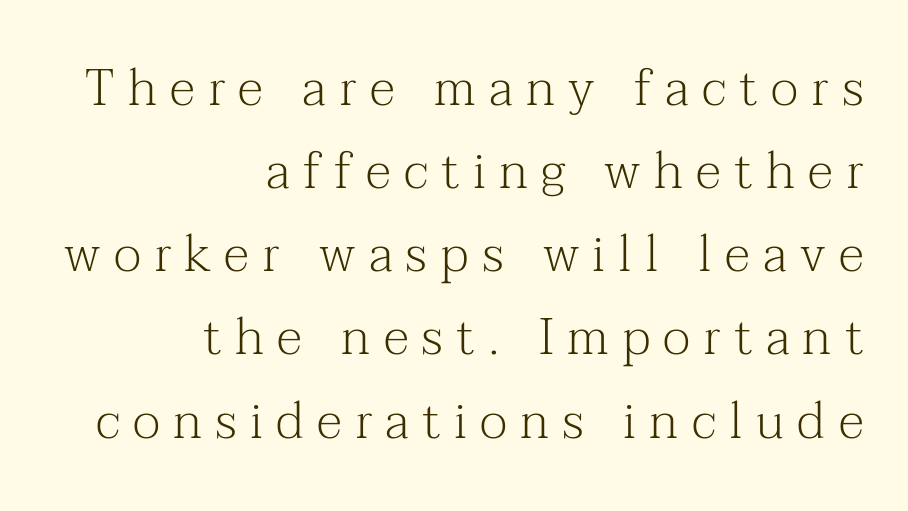
Q: Is the text bold? A: No.
Q: Is the text italic (slanted)? A: No, it is upright.
Q: Is the typeface a serif or a sans-serif typeface? A: Serif.
Q: Is the text underlined? A: No.
Q: How is the paragraph aligned? A: Right-aligned.
Q: Is the spacing between letters normal or unusually wide? A: Unusually wide.
Q: Is the spacing between lines tight, normal or loose? A: Normal.
Q: Width (condensed, normal, or wide)? A: Normal.
Q: Stroke contrast? A: Medium.
Q: x-height? A: Medium.
Q: Monospaced? A: No.
